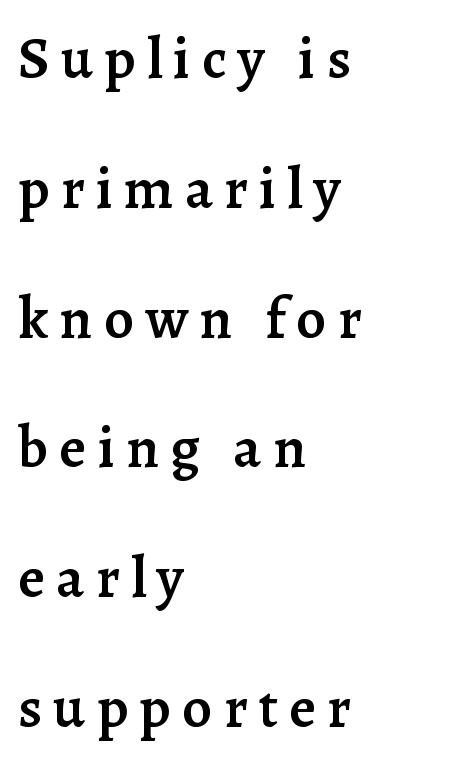
The image shows 59 px semibold serif type, upright; set left-aligned, loose line spacing (2.2x), not underlined; low stroke contrast and a medium x-height.
